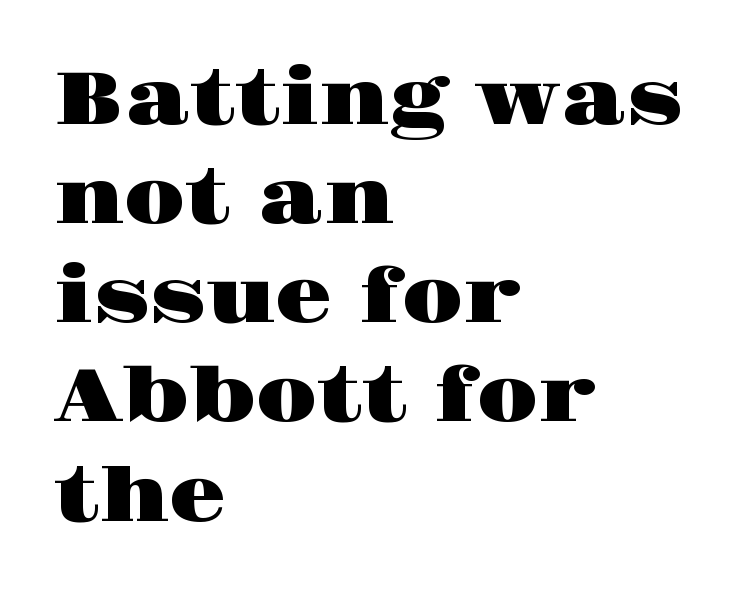
{"serif": "yes", "italic": "no", "width": "wide", "stroke_contrast": "high", "x_height": "large", "monospaced": "no", "underline": "no", "align": "left", "line_spacing": "normal", "line_spacing_ratio": 1.34, "letter_spacing": "normal", "letter_spacing_em": 0.0, "glyph_px": 74}
